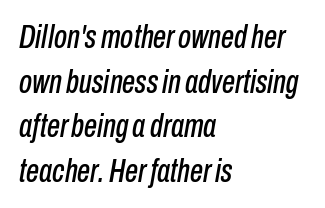
{"italic": "yes", "lean": "right", "slant_degrees": 10, "width": "condensed", "stroke_contrast": "low", "x_height": "medium", "monospaced": "no", "underline": "no", "align": "left", "line_spacing": "normal", "line_spacing_ratio": 1.35, "letter_spacing": "normal", "letter_spacing_em": 0.0, "glyph_px": 33}
